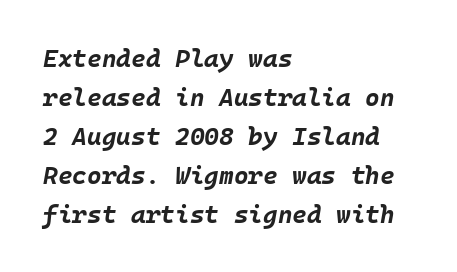
{"italic": "yes", "lean": "right", "slant_degrees": 10, "bold": "yes", "underline": "no", "align": "left", "line_spacing": "normal", "line_spacing_ratio": 1.56, "letter_spacing": "normal", "letter_spacing_em": 0.0, "glyph_px": 25}
